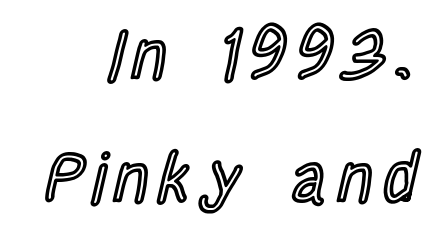
The space directly below the letters is spotless. Line endings align vertically; line beginnings do not. This sample has the flowing, uneven cadence of proportional lettering.
